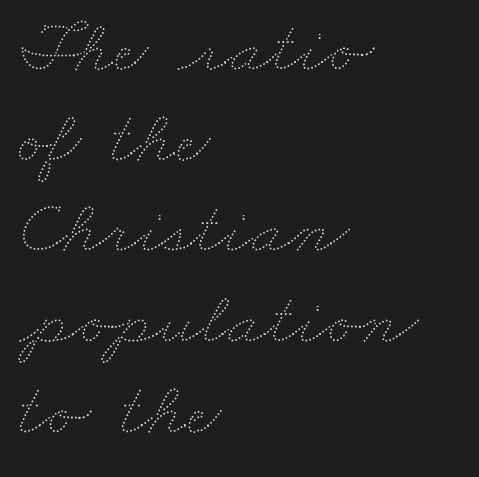
A bare baseline throughout the passage. Left-aligned paragraph, ragged on the right. Nobody touched the tracking dial on this one. Note the varied advance widths — an 'i' is clearly narrower than an 'm'. The typeface has the unassuming heft of standard copy or less.
